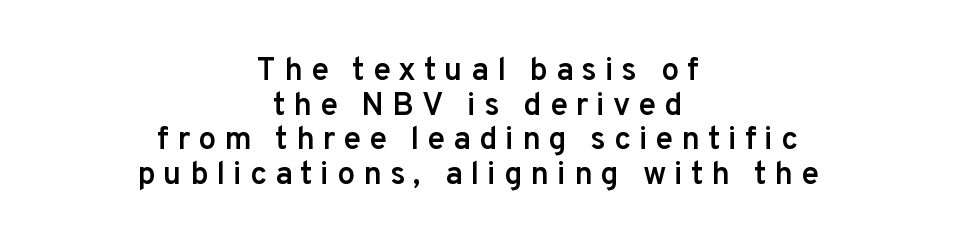
Q: Is the text bold? A: Semi-bold.
Q: Is the text italic (slanted)? A: No, it is upright.
Q: Is the typeface a serif or a sans-serif typeface? A: Sans-serif.
Q: Is the text underlined? A: No.
Q: How is the paragraph aligned? A: Centered.
Q: Is the spacing between letters normal or unusually wide? A: Unusually wide.
Q: Is the spacing between lines tight, normal or loose? A: Tight.
Q: Width (condensed, normal, or wide)? A: Normal.
Q: Stroke contrast? A: Low.
Q: x-height? A: Medium.
Q: Monospaced? A: No.
